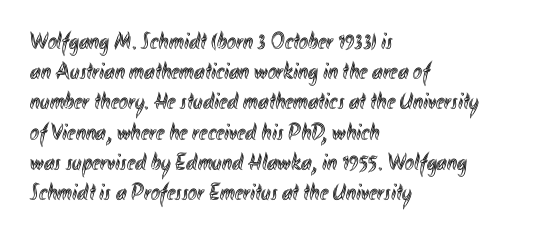
{"underline": "no", "align": "left", "line_spacing": "normal", "line_spacing_ratio": 1.26, "letter_spacing": "normal", "letter_spacing_em": 0.0, "glyph_px": 24}
